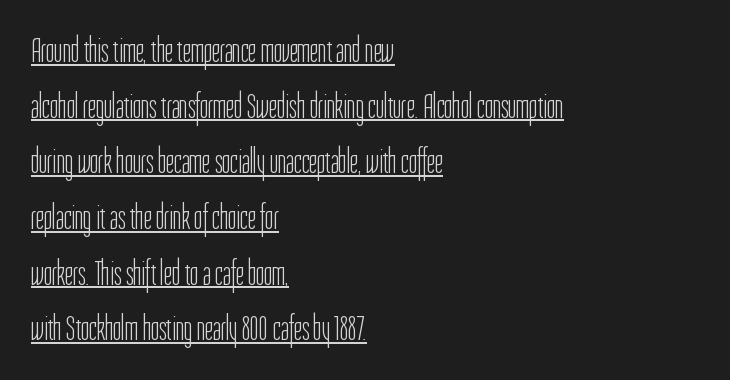
Q: Is the text bold? A: No.
Q: Is the text italic (slanted)? A: No, it is upright.
Q: Is the typeface a serif or a sans-serif typeface? A: Sans-serif.
Q: Is the text underlined? A: Yes.
Q: How is the paragraph aligned? A: Left-aligned.
Q: Is the spacing between letters normal or unusually wide? A: Normal.
Q: Is the spacing between lines tight, normal or loose? A: Normal.
Q: Width (condensed, normal, or wide)? A: Condensed.
Q: Stroke contrast? A: Low.
Q: x-height? A: Medium.
Q: Monospaced? A: No.
